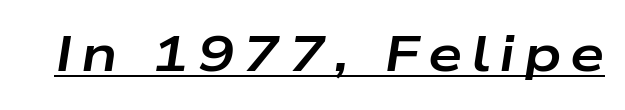
The image shows 49 px bold, wide type, italic (leaning right); set underlined; low stroke contrast and a medium x-height.
